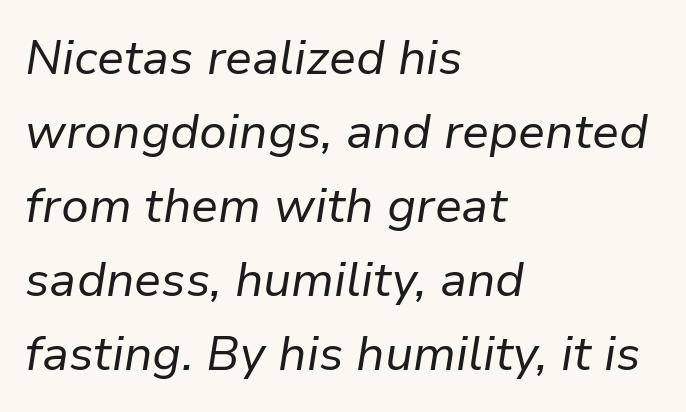
Q: Is the text bold? A: No.
Q: Is the text italic (slanted)? A: Yes, it leans right by about 9 degrees.
Q: Is the text underlined? A: No.
Q: How is the paragraph aligned? A: Left-aligned.
Q: Is the spacing between letters normal or unusually wide? A: Normal.
Q: Is the spacing between lines tight, normal or loose? A: Normal.
Q: Width (condensed, normal, or wide)? A: Normal.
Q: Stroke contrast? A: Low.
Q: x-height? A: Medium.
Q: Monospaced? A: No.
